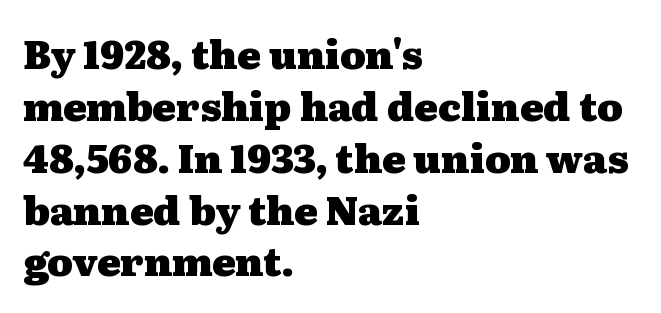
{"serif": "yes", "italic": "no", "bold": "yes", "weight": "heavy", "width": "wide", "stroke_contrast": "medium", "x_height": "medium", "monospaced": "no", "underline": "no", "align": "left", "line_spacing": "normal", "line_spacing_ratio": 1.33, "letter_spacing": "normal", "letter_spacing_em": 0.0, "glyph_px": 39}
